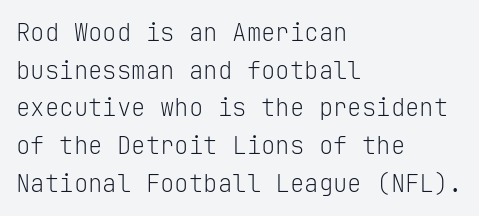
{"italic": "no", "bold": "no", "underline": "no", "align": "left", "line_spacing": "normal", "line_spacing_ratio": 1.57, "letter_spacing": "normal", "letter_spacing_em": 0.0, "glyph_px": 24}
